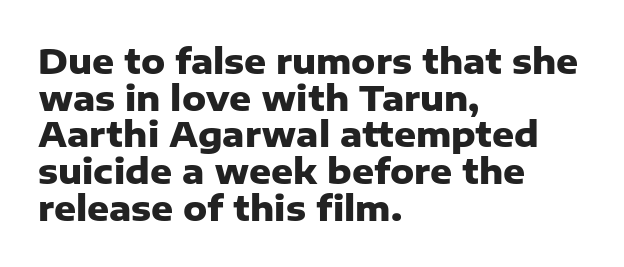
Q: Is the text bold? A: Yes.
Q: Is the text italic (slanted)? A: No, it is upright.
Q: Is the typeface a serif or a sans-serif typeface? A: Sans-serif.
Q: Is the text underlined? A: No.
Q: How is the paragraph aligned? A: Left-aligned.
Q: Is the spacing between letters normal or unusually wide? A: Normal.
Q: Is the spacing between lines tight, normal or loose? A: Tight.
Q: Width (condensed, normal, or wide)? A: Normal.
Q: Stroke contrast? A: Low.
Q: x-height? A: Medium.
Q: Monospaced? A: No.
